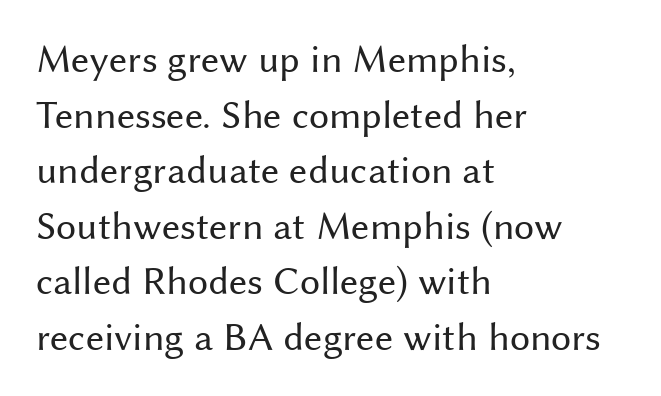
Tracking here is standard; glyphs follow each other at the usual distance. What's the leading like? Ordinary, nothing unusual. Clear beneath every line of the passage. Letterform terminals end flat and unadorned throughout the passage.
